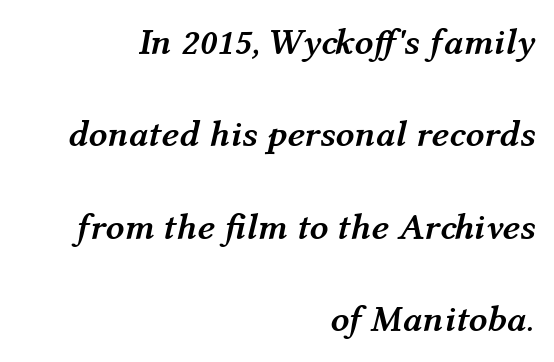
The characters look thick and weighty, a clear bold. The specimen reads as italic at a glance. Plain, unruled lines of type. What's the leading like? Stretched, with rows far apart.
